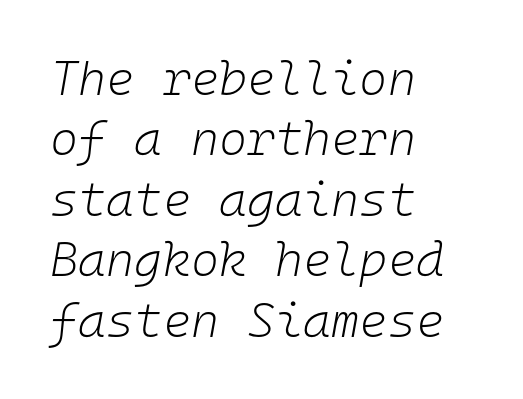
If you drew a ruler down the left edge, every line would touch it. Does the leading feel generous? No, just average. The face used here is monospaced, like something from a code editor. A light-to-regular cut is what we see here.
